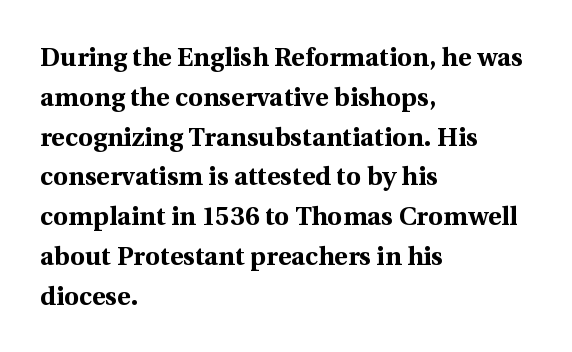
Plenty of ink on the page — the face is bold. Vertical spacing — default. Descenders hang freely into open space. All the whitespace from short lines collects on the right. This rendering leaves character spacing at its baseline value. Do the letters lean? They stand straight.
